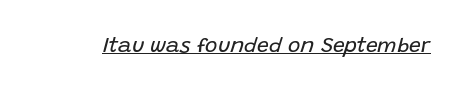
The image shows 21 px text type, italic (leaning right); set normal letter spacing, underlined.
